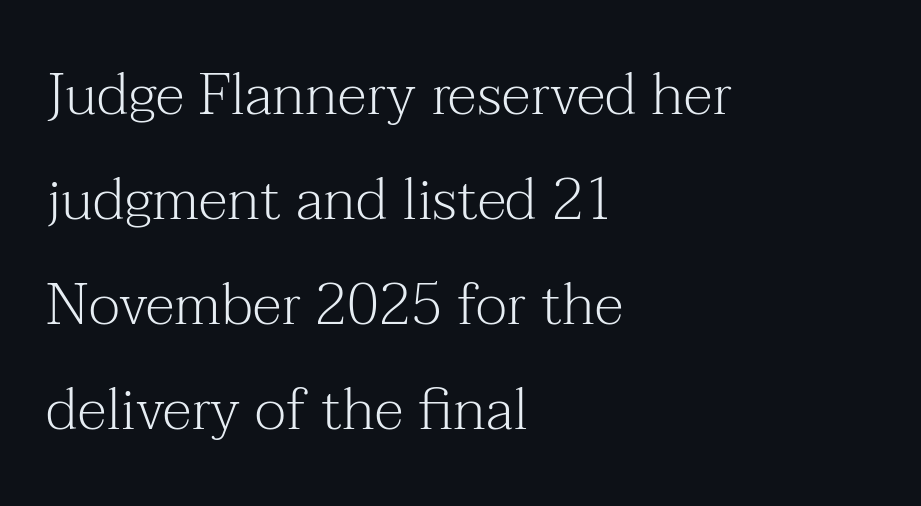
The image shows 58 px light serif type, upright; set left-aligned, line spacing 1.81x, normal letter spacing, not underlined; medium stroke contrast and a medium x-height.
